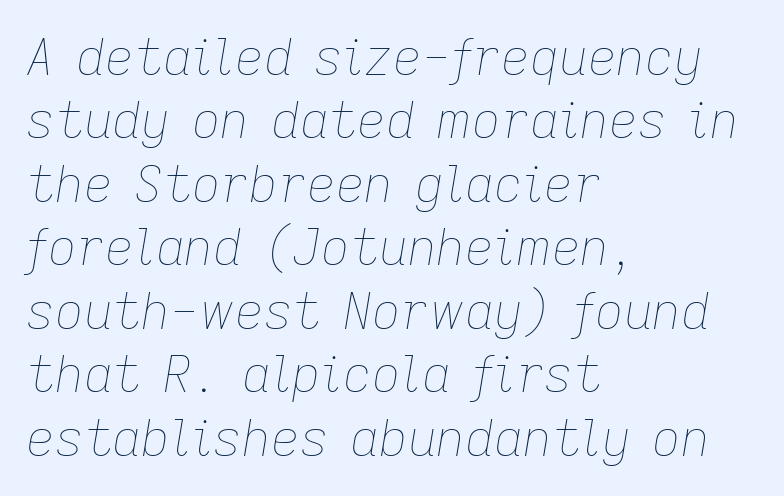
{"italic": "yes", "lean": "right", "slant_degrees": 9, "bold": "no", "weight": "thin", "width": "normal", "stroke_contrast": "low", "x_height": "medium", "monospaced": "no", "underline": "no", "align": "left", "line_spacing": "normal", "line_spacing_ratio": 1.27, "letter_spacing": "normal", "letter_spacing_em": 0.0, "glyph_px": 50}
